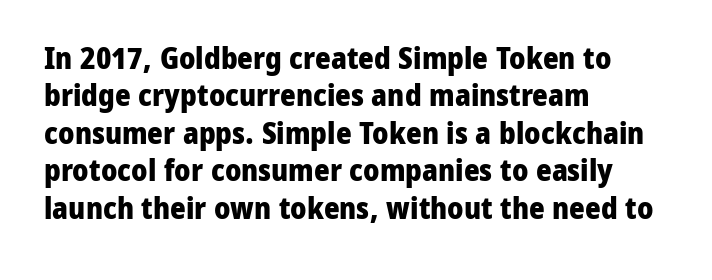
{"serif": "no", "italic": "no", "bold": "yes", "weight": "heavy", "width": "normal", "stroke_contrast": "low", "x_height": "medium", "monospaced": "no", "underline": "no", "align": "left", "line_spacing": "normal", "line_spacing_ratio": 1.25, "letter_spacing": "normal", "letter_spacing_em": 0.0, "glyph_px": 30}
